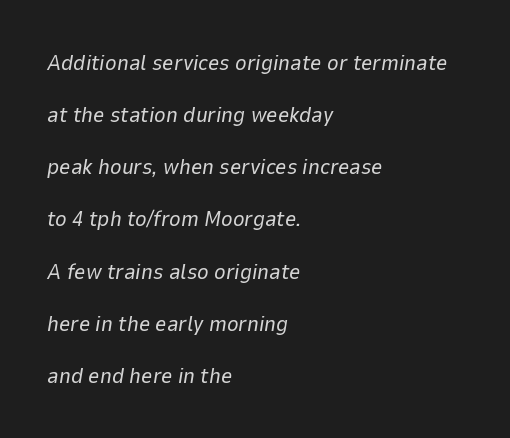
Q: Is the text bold? A: No.
Q: Is the text italic (slanted)? A: Yes, it leans right by about 9 degrees.
Q: Is the text underlined? A: No.
Q: How is the paragraph aligned? A: Left-aligned.
Q: Is the spacing between letters normal or unusually wide? A: Normal.
Q: Is the spacing between lines tight, normal or loose? A: Loose.
